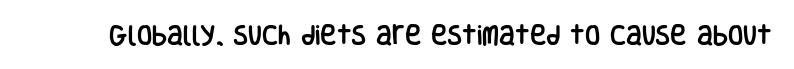
{"italic": "no", "underline": "no", "letter_spacing": "normal", "letter_spacing_em": 0.0, "glyph_px": 22}
